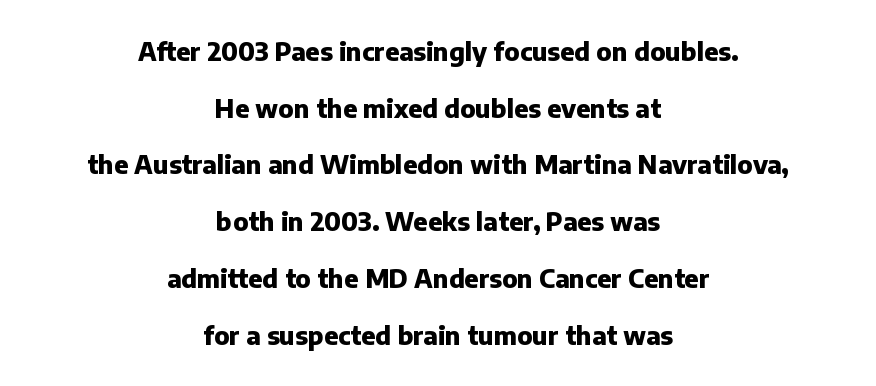
{"italic": "no", "bold": "yes", "underline": "no", "align": "center", "line_spacing": "loose", "line_spacing_ratio": 2.27, "letter_spacing": "normal", "letter_spacing_em": 0.0, "glyph_px": 25}
